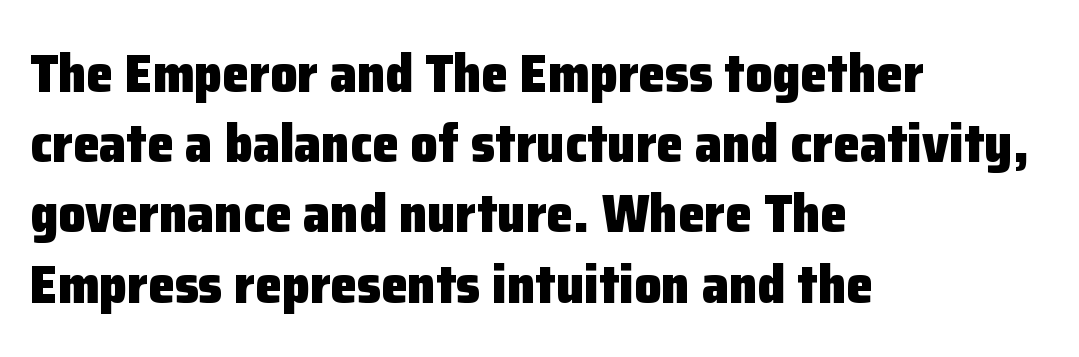
The image shows 54 px heavy sans-serif type, upright; set left-aligned, normal line spacing (1.3x), normal letter spacing, not underlined; low stroke contrast and a medium x-height.
